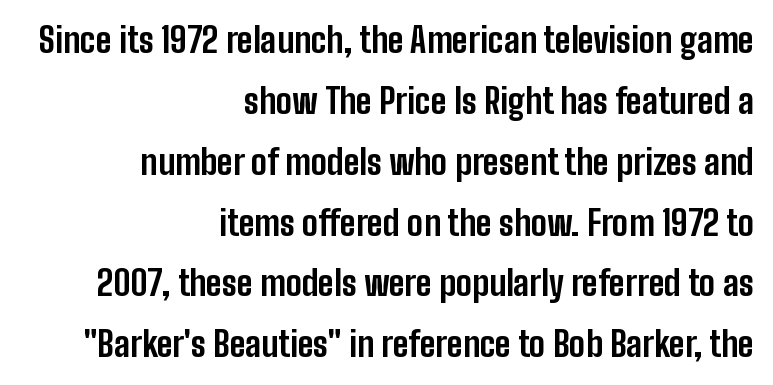
The image shows 34 px bold, condensed sans-serif type, upright; set right-aligned, line spacing 1.79x, normal letter spacing, not underlined; low stroke contrast and a medium x-height.
